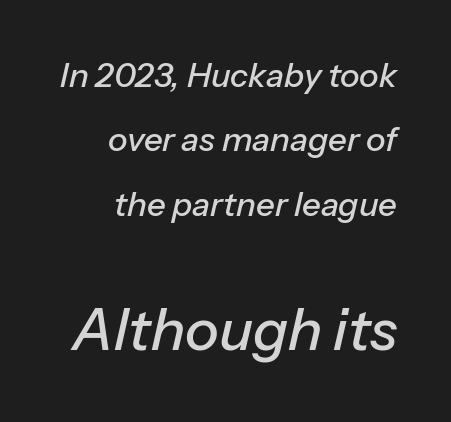
Q: Is the text italic (slanted)? A: Yes, it leans right by about 13 degrees.
Q: Is the text underlined? A: No.
Q: How is the paragraph aligned? A: Right-aligned.
Q: Is the spacing between letters normal or unusually wide? A: Normal.
Q: Is the spacing between lines tight, normal or loose? A: Loose.
Q: Which block of text is set in a larger size, the first (top) or the second (bottom)? A: The second (bottom) one.
Q: Width (condensed, normal, or wide)? A: Normal.
Q: Stroke contrast? A: Low.
Q: x-height? A: Medium.
Q: Monospaced? A: No.
